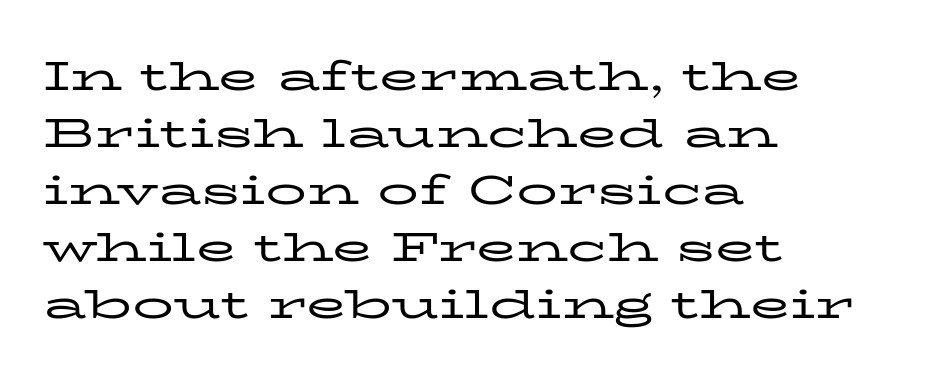
{"serif": "yes", "italic": "no", "bold": "no", "weight": "regular", "width": "wide", "stroke_contrast": "low", "x_height": "medium", "monospaced": "no", "underline": "no", "align": "left", "line_spacing": "normal", "line_spacing_ratio": 1.39, "letter_spacing": "normal", "letter_spacing_em": 0.0, "glyph_px": 41}
